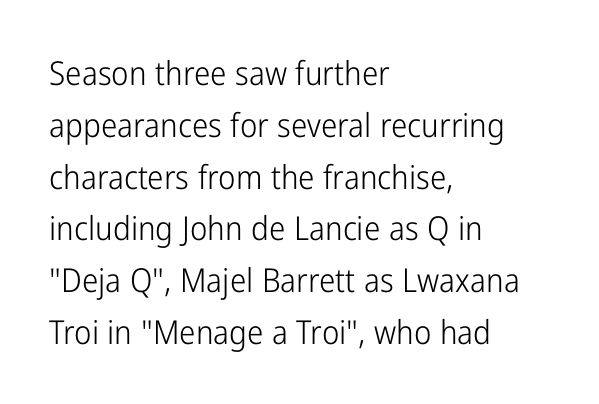
A typesetter would label this face a sans. Only glyphs here, with clear space below each row. Here the glyphs are tracked normally, forming tight word shapes. Notice how the passage keeps a crisp vertical edge on the left only. Rendered with straight, roman letterforms. Compared with typical paragraphs, the rows here are spaced about the same.
